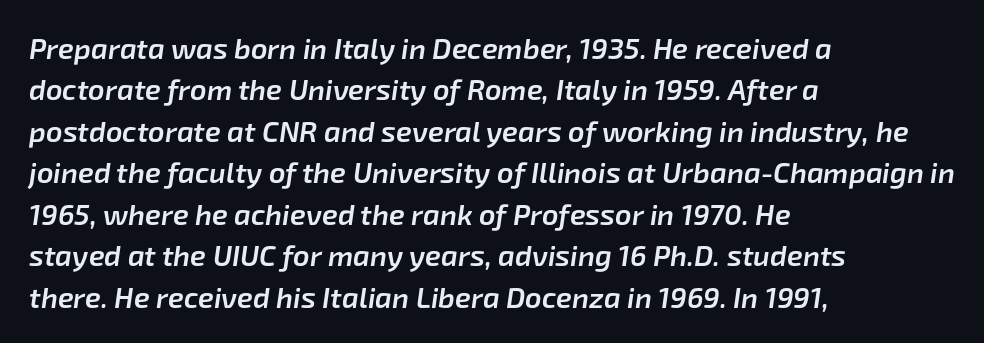
One-word summary of the alignment: left. Decoration check: the copy has no underline. As a designer I'd log this as weight 600, semibold. These lines sit exactly where default settings would place them. The letters are slanted; this is an italic face. Here the glyphs are tracked normally, forming tight word shapes.
